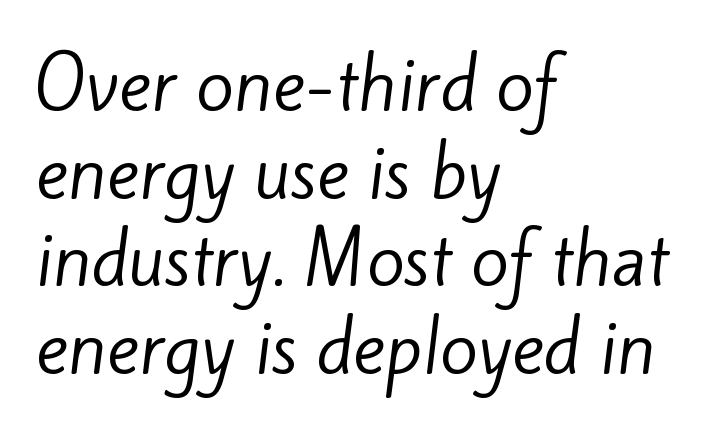
Leftover space on each line is placed entirely after the last word. The gap between lines stays unmarked. Is the type heavy? It reads as light-to-regular instead. Each word holds together tightly as a unit, with standard inter-letter gaps.
